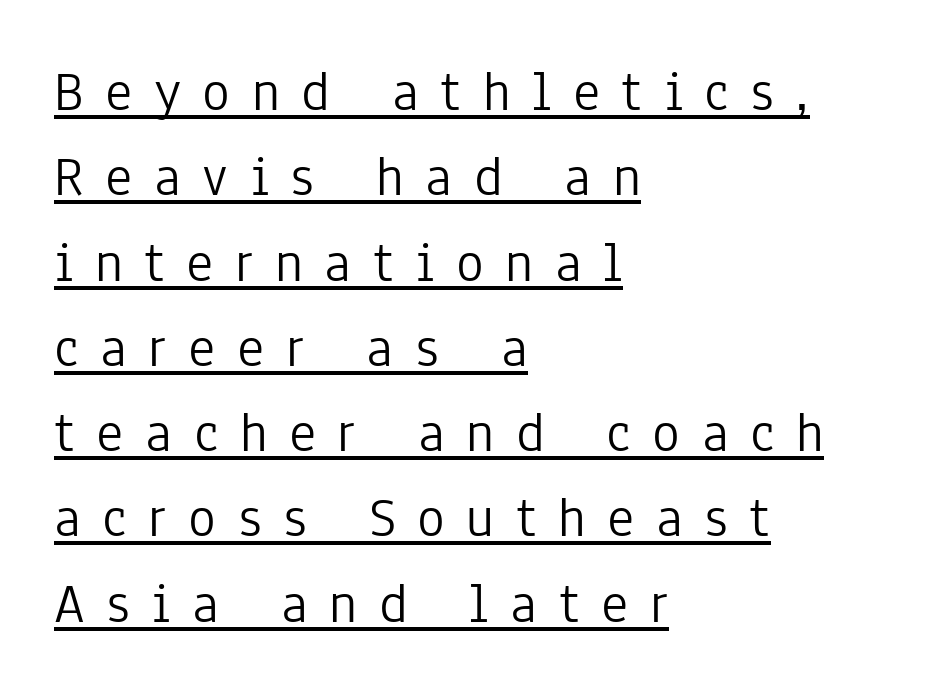
The image shows 58 px light, condensed sans-serif type, upright; set left-aligned, normal line spacing (1.47x), unusually wide letter spacing (+0.37 em), underlined; low stroke contrast and a medium x-height.
